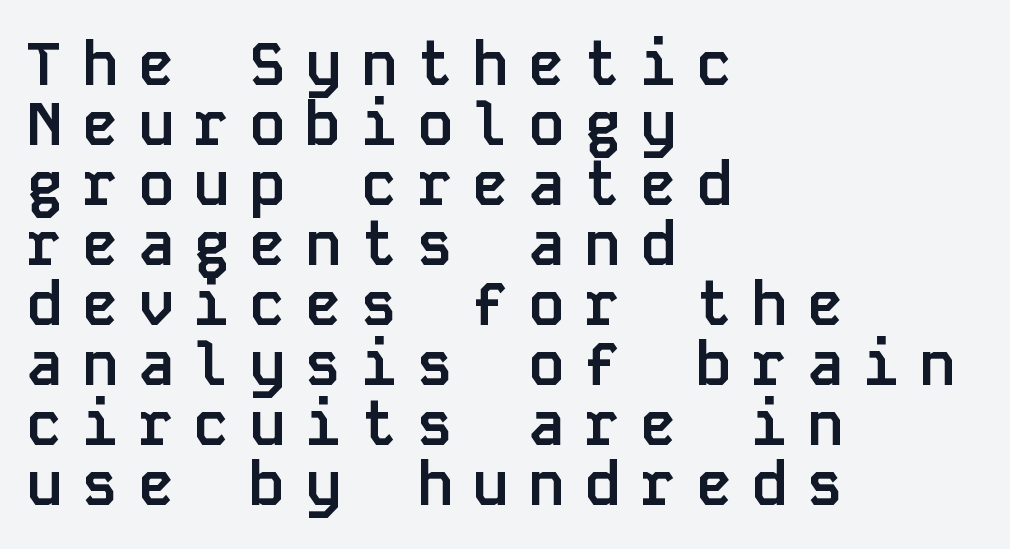
Q: Is the text bold? A: Yes.
Q: Is the text italic (slanted)? A: No, it is upright.
Q: Is the typeface a serif or a sans-serif typeface? A: Sans-serif.
Q: Is the text underlined? A: No.
Q: How is the paragraph aligned? A: Left-aligned.
Q: Is the spacing between letters normal or unusually wide? A: Unusually wide.
Q: Is the spacing between lines tight, normal or loose? A: Tight.
Q: Width (condensed, normal, or wide)? A: Normal.
Q: Stroke contrast? A: Low.
Q: x-height? A: Large.
Q: Monospaced? A: Yes.
